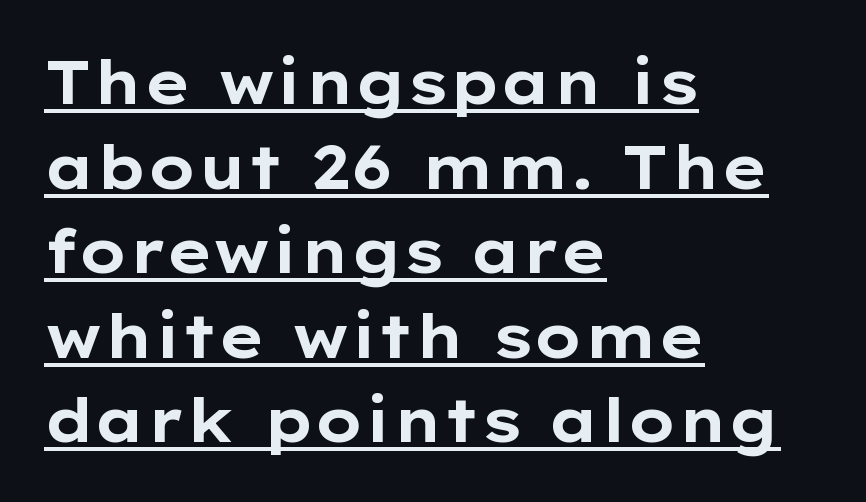
The font family rendered here belongs to the sans-serif group. Every character sits straight up, as roman type does. Varying glyph widths throughout — classic text-font behaviour. Is the block centered? No — it sits flush against the left margin. Words appear dense and cohesive because spacing is normal.
